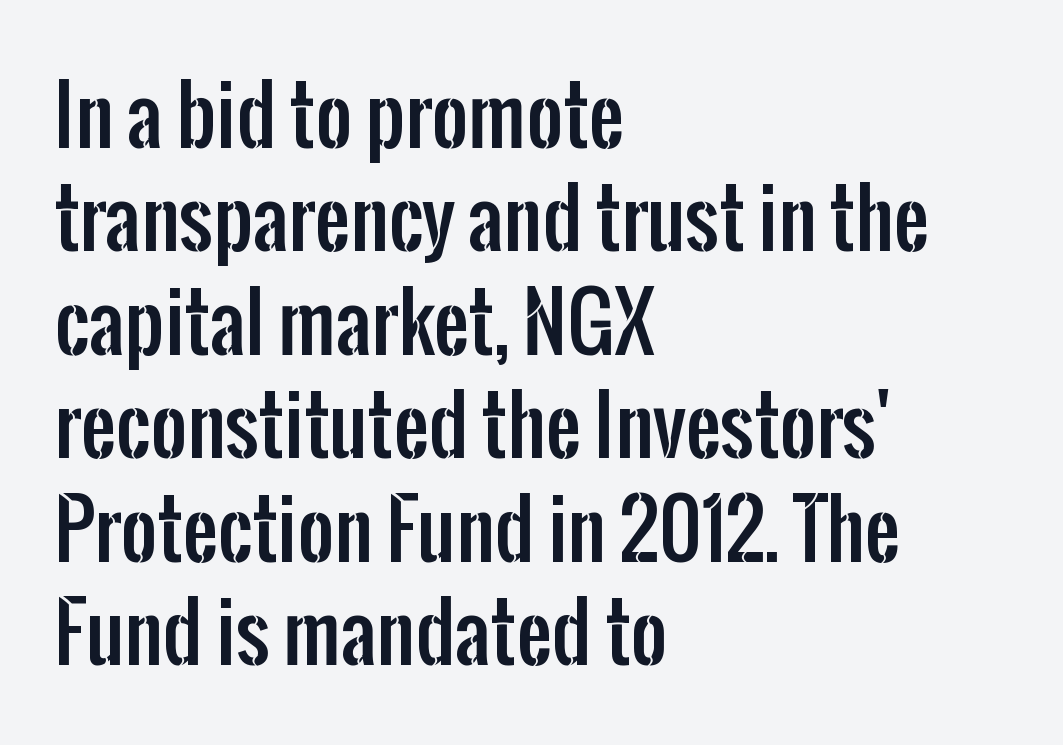
Q: Is the text italic (slanted)? A: No, it is upright.
Q: Is the typeface a serif or a sans-serif typeface? A: Sans-serif.
Q: Is the text underlined? A: No.
Q: How is the paragraph aligned? A: Left-aligned.
Q: Is the spacing between letters normal or unusually wide? A: Normal.
Q: Is the spacing between lines tight, normal or loose? A: Normal.
Q: Width (condensed, normal, or wide)? A: Condensed.
Q: Stroke contrast? A: Low.
Q: x-height? A: Medium.
Q: Monospaced? A: No.
